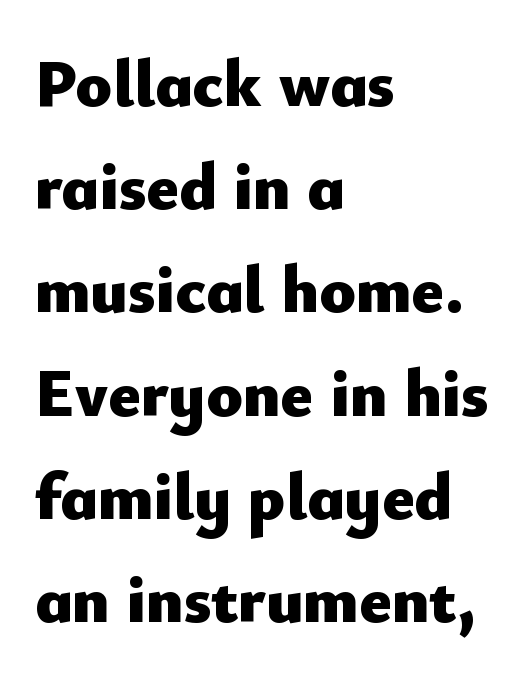
The image shows 67 px heavy sans-serif type, upright; set left-aligned, normal line spacing (1.54x), normal letter spacing, not underlined; low stroke contrast and a small x-height.
